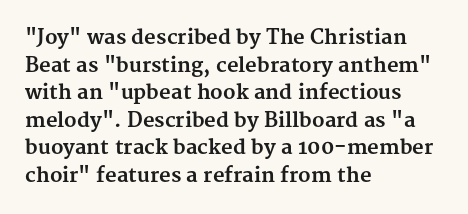
Is the letter spacing exaggerated? No — it looks like the ordinary default. Does the weight exceed regular? Yes, all the way to bold. Layout note: lines flush left. Notice how the stems are strictly vertical — no italics here.
